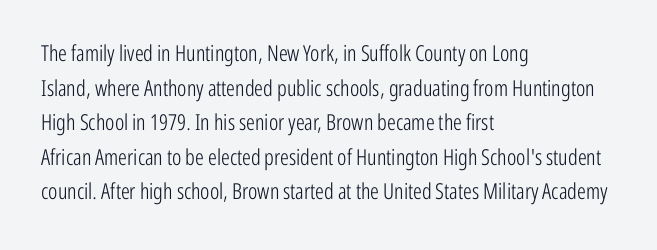
Q: Is the text bold? A: No.
Q: Is the text italic (slanted)? A: No, it is upright.
Q: Is the text underlined? A: No.
Q: How is the paragraph aligned? A: Left-aligned.
Q: Is the spacing between letters normal or unusually wide? A: Normal.
Q: Is the spacing between lines tight, normal or loose? A: Normal.
